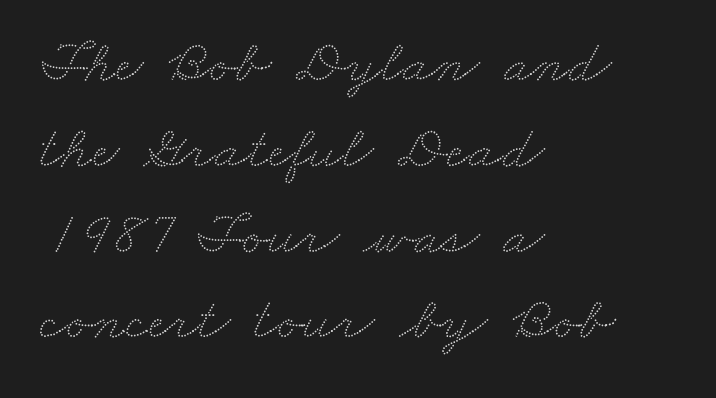
Think of a printed novel: that variable character pitch is what you see here. Unmarked baselines from the first word to the last. The vertical gap from one line to the next is medium. Standard letterfit; no display-style spreading of the glyphs.
